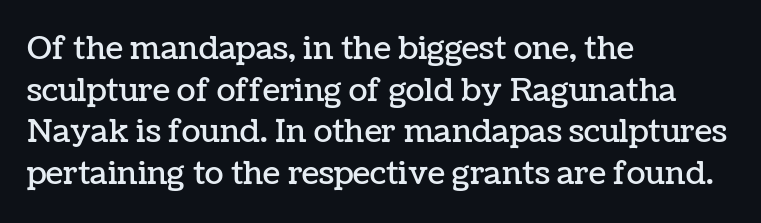
Q: Is the text italic (slanted)? A: No, it is upright.
Q: Is the text underlined? A: No.
Q: How is the paragraph aligned? A: Left-aligned.
Q: Is the spacing between letters normal or unusually wide? A: Normal.
Q: Is the spacing between lines tight, normal or loose? A: Normal.
Q: Width (condensed, normal, or wide)? A: Normal.
Q: Stroke contrast? A: Low.
Q: x-height? A: Medium.
Q: Monospaced? A: No.
